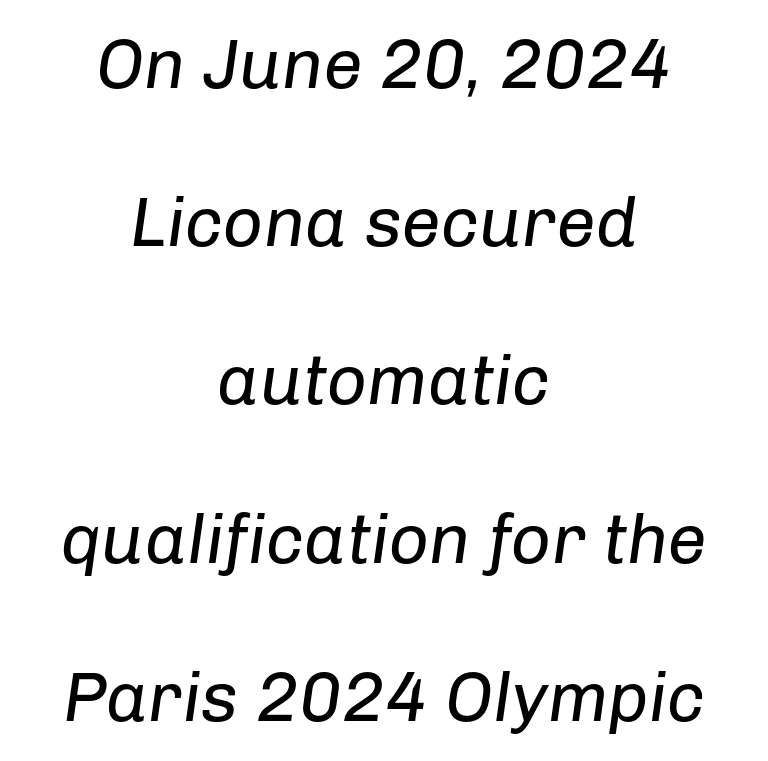
The image shows 70 px regular-weight type, italic (leaning right); set centered, loose line spacing (2.26x), normal letter spacing, not underlined; low stroke contrast and a medium x-height.
